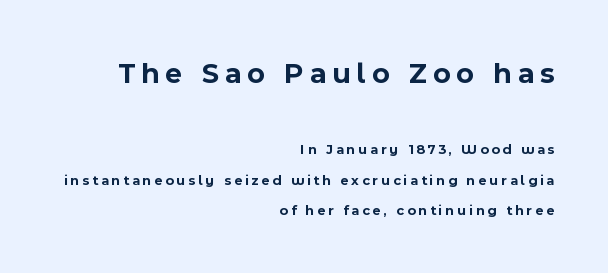
Q: Is the text bold? A: Yes.
Q: Is the text italic (slanted)? A: No, it is upright.
Q: Is the typeface a serif or a sans-serif typeface? A: Sans-serif.
Q: Is the text underlined? A: No.
Q: How is the paragraph aligned? A: Right-aligned.
Q: Is the spacing between letters normal or unusually wide? A: Unusually wide.
Q: Is the spacing between lines tight, normal or loose? A: Loose.
Q: Which block of text is set in a larger size, the first (top) or the second (bottom)? A: The first (top) one.
Q: Width (condensed, normal, or wide)? A: Normal.
Q: x-height? A: Medium.
Q: Monospaced? A: No.
